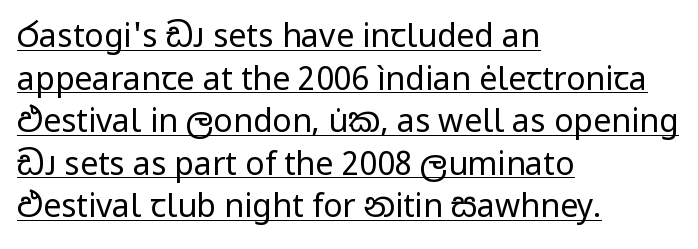
Q: Is the text bold? A: No.
Q: Is the text italic (slanted)? A: No, it is upright.
Q: Is the typeface a serif or a sans-serif typeface? A: Sans-serif.
Q: Is the text underlined? A: Yes.
Q: How is the paragraph aligned? A: Left-aligned.
Q: Is the spacing between letters normal or unusually wide? A: Normal.
Q: Is the spacing between lines tight, normal or loose? A: Normal.
Q: Width (condensed, normal, or wide)? A: Normal.
Q: Stroke contrast? A: Low.
Q: x-height? A: Medium.
Q: Monospaced? A: No.
